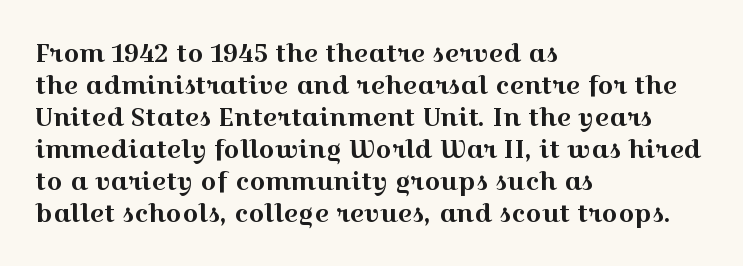
Summary of vertical rhythm: regular, with standard interline spacing. The string is rendered with underlining switched off. This rendering uses left alignment, leaving the right contour irregular. The lettering stays uniformly vertical, giving the passage a roman look. The horizontal fit of the characters is conventional and even.
